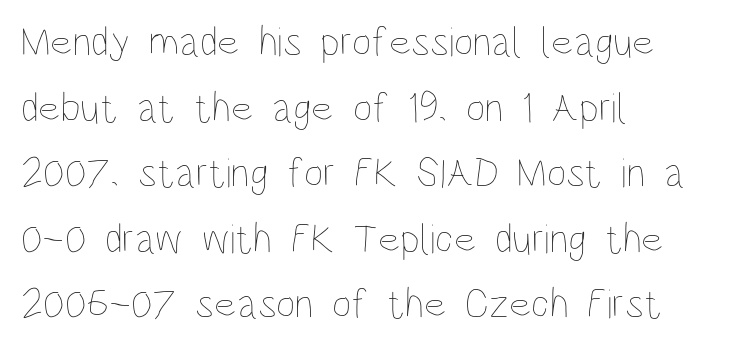
The image shows 42 px thin, condensed type, upright; set left-aligned, normal line spacing (1.56x), normal letter spacing, not underlined; low stroke contrast and a large x-height.
